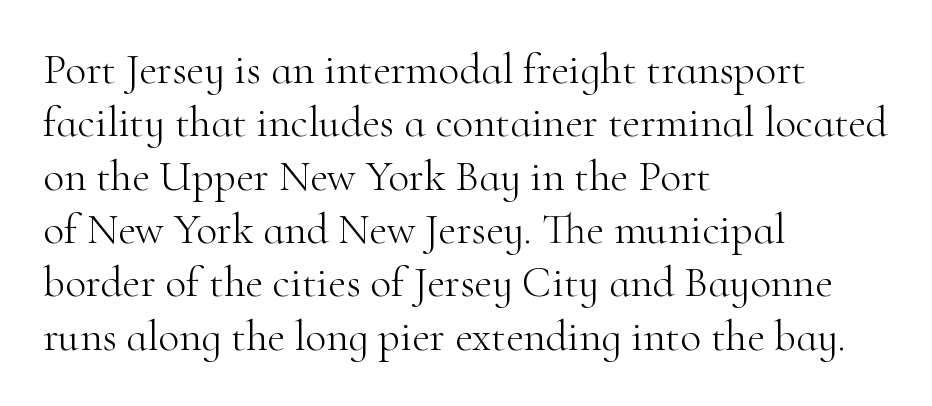
Where is the straight margin? On the left. The letterforms sit shoulder to shoulder at normal distance. Heaviness? Minimal to ordinary, like unemphasized prose. Note: serifs present on the glyphs. Proportional: the letters do not fall into vertical columns.
